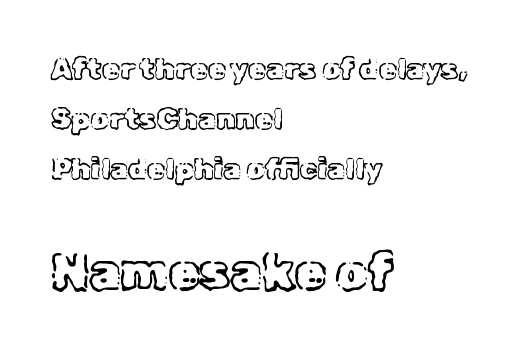
Q: Is the text italic (slanted)? A: No, it is upright.
Q: Is the text underlined? A: No.
Q: How is the paragraph aligned? A: Left-aligned.
Q: Is the spacing between letters normal or unusually wide? A: Normal.
Q: Which block of text is set in a larger size, the first (top) or the second (bottom)? A: The second (bottom) one.
Q: Width (condensed, normal, or wide)? A: Normal.
Q: x-height? A: Medium.
Q: Monospaced? A: No.
